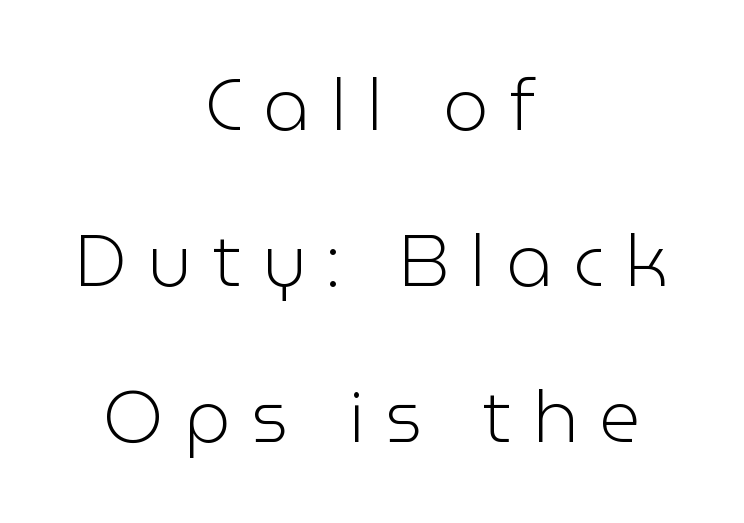
{"serif": "no", "italic": "no", "bold": "no", "weight": "light", "width": "normal", "stroke_contrast": "low", "x_height": "medium", "monospaced": "no", "underline": "no", "align": "center", "line_spacing": "loose", "line_spacing_ratio": 2.17, "letter_spacing": "wide", "letter_spacing_em": 0.29, "glyph_px": 72}
